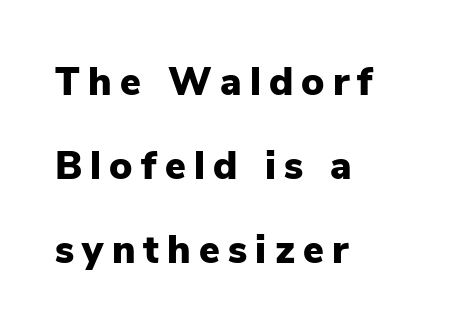
Q: Is the text bold? A: Yes.
Q: Is the text italic (slanted)? A: No, it is upright.
Q: Is the typeface a serif or a sans-serif typeface? A: Sans-serif.
Q: Is the text underlined? A: No.
Q: How is the paragraph aligned? A: Left-aligned.
Q: Is the spacing between letters normal or unusually wide? A: Unusually wide.
Q: Is the spacing between lines tight, normal or loose? A: Loose.
Q: Width (condensed, normal, or wide)? A: Normal.
Q: Stroke contrast? A: Low.
Q: x-height? A: Medium.
Q: Monospaced? A: No.
